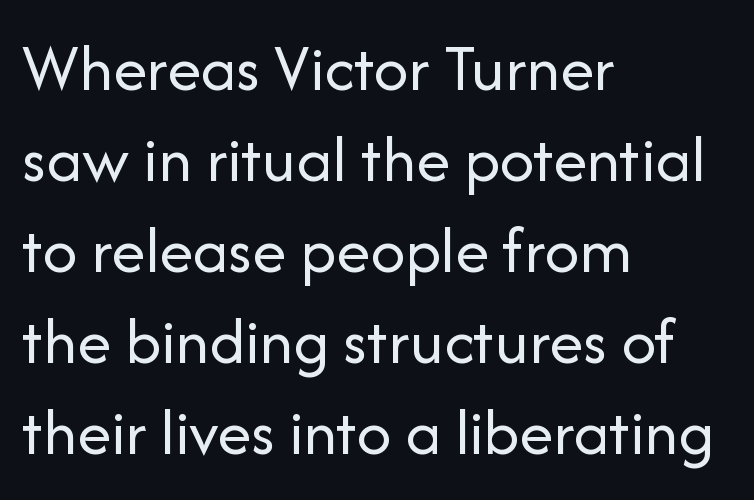
A roman cut, with each character standing at attention. Layout note: lines flush left. Words float on clear page, feet unadorned. Is this a fixed-width face? No — the glyphs have proportional, varying widths. This rendering leaves character spacing at its baseline value. The line-height multiplier appears to be the usual default.
